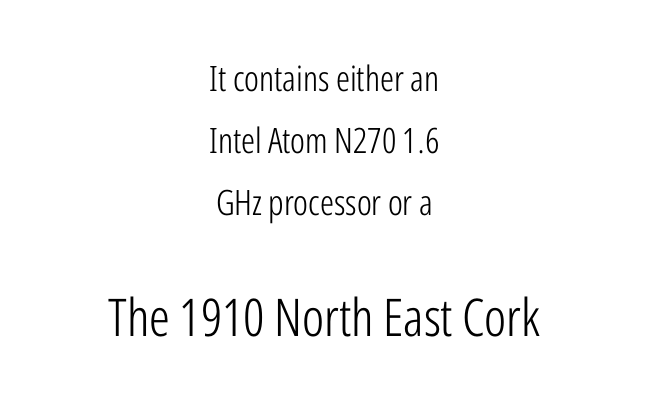
Q: Is the text bold? A: No.
Q: Is the text italic (slanted)? A: No, it is upright.
Q: Is the typeface a serif or a sans-serif typeface? A: Sans-serif.
Q: Is the text underlined? A: No.
Q: How is the paragraph aligned? A: Centered.
Q: Is the spacing between letters normal or unusually wide? A: Normal.
Q: Which block of text is set in a larger size, the first (top) or the second (bottom)? A: The second (bottom) one.
Q: Width (condensed, normal, or wide)? A: Condensed.
Q: Stroke contrast? A: Low.
Q: x-height? A: Medium.
Q: Monospaced? A: No.
